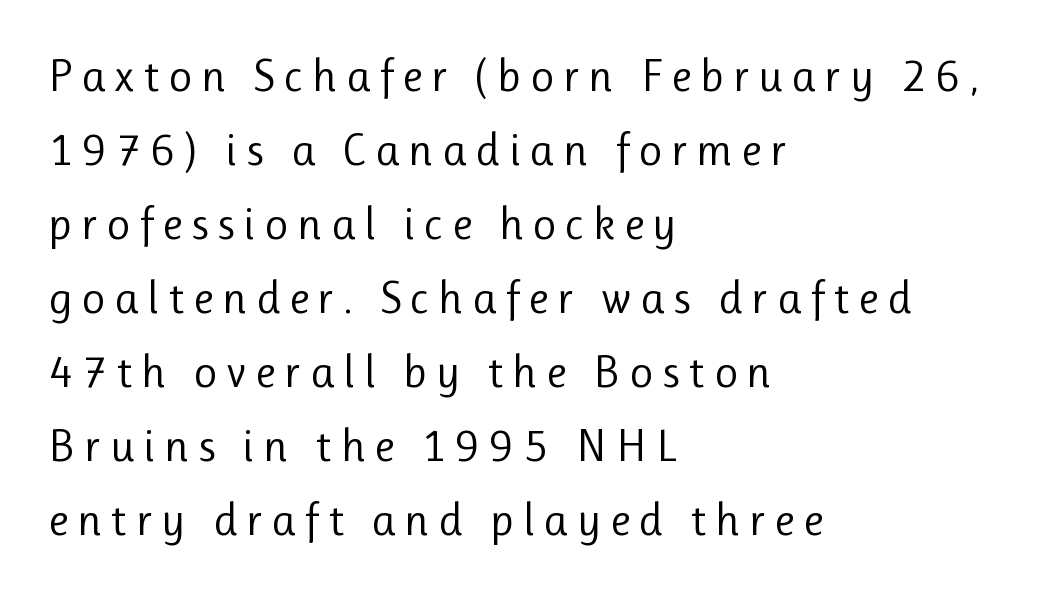
Q: Is the text bold? A: No.
Q: Is the text italic (slanted)? A: No, it is upright.
Q: Is the typeface a serif or a sans-serif typeface? A: Sans-serif.
Q: Is the text underlined? A: No.
Q: How is the paragraph aligned? A: Left-aligned.
Q: Is the spacing between lines tight, normal or loose? A: Normal.
Q: Width (condensed, normal, or wide)? A: Normal.
Q: Stroke contrast? A: Low.
Q: x-height? A: Medium.
Q: Monospaced? A: No.
